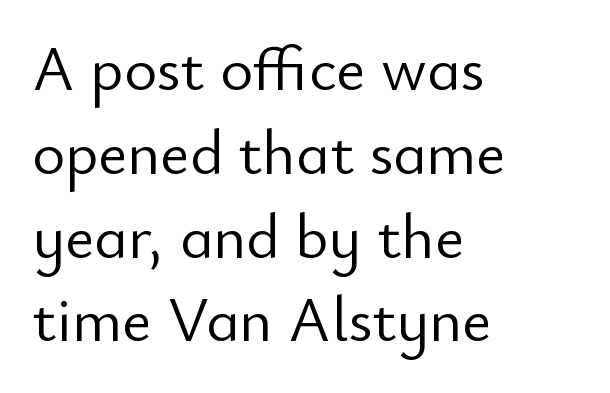
The image shows 63 px light sans-serif type, upright; set left-aligned, normal line spacing (1.33x), normal letter spacing, not underlined; low stroke contrast and a small x-height.
